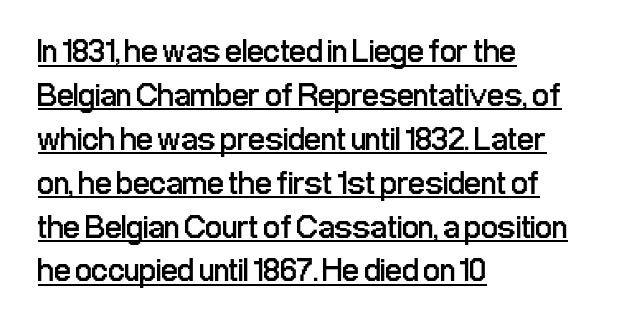
To sum up the face: it is a sans, with no serifs. One glance says typical: line gaps are just what's usual. You could call the tracking neutral — neither tight nor loose. These glyphs show unthickened strokes, regular width or finer. Do the characters align in a grid? No, the font is proportional. Decoration check: the copy is underlined.
